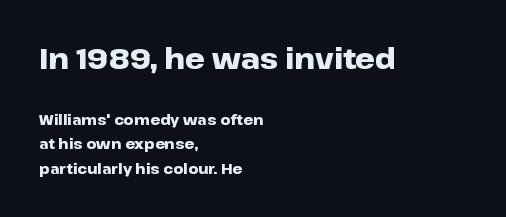
Q: Is the text bold? A: Yes.
Q: Is the text italic (slanted)? A: No, it is upright.
Q: Is the typeface a serif or a sans-serif typeface? A: Sans-serif.
Q: Is the text underlined? A: No.
Q: How is the paragraph aligned? A: Left-aligned.
Q: Is the spacing between letters normal or unusually wide? A: Normal.
Q: Which block of text is set in a larger size, the first (top) or the second (bottom)? A: The first (top) one.
Q: Width (condensed, normal, or wide)? A: Wide.
Q: Stroke contrast? A: Low.
Q: x-height? A: Medium.
Q: Monospaced? A: No.
